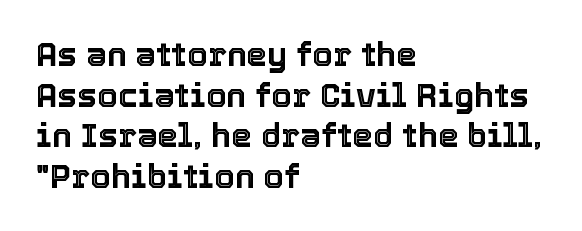
Every character sits straight up, as roman type does. If you drew a ruler down the left edge, every line would touch it. Any mark beneath the type? The region is blank. Letter spacing: default.
